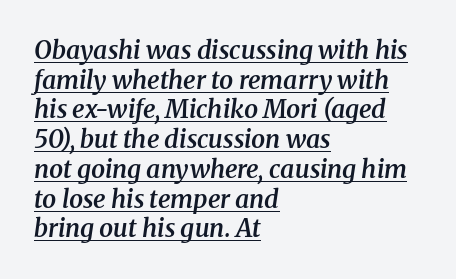
Q: Is the text bold? A: Semi-bold.
Q: Is the text italic (slanted)? A: Yes, it leans right by about 8 degrees.
Q: Is the text underlined? A: Yes.
Q: How is the paragraph aligned? A: Left-aligned.
Q: Is the spacing between letters normal or unusually wide? A: Normal.
